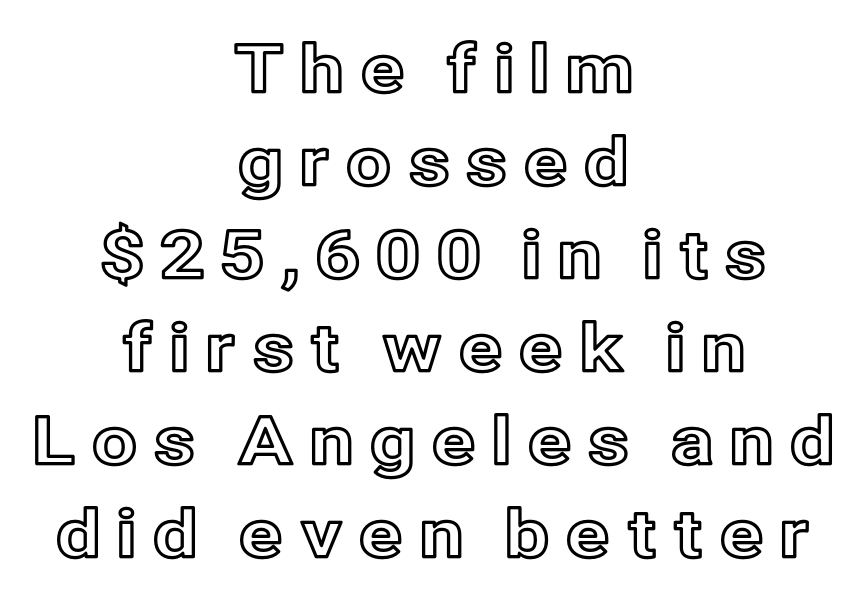
{"italic": "no", "width": "normal", "x_height": "medium", "monospaced": "no", "underline": "no", "align": "center", "line_spacing": "normal", "line_spacing_ratio": 1.41, "letter_spacing": "wide", "letter_spacing_em": 0.22, "glyph_px": 66}
